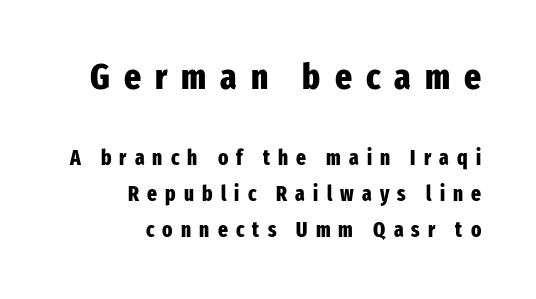
The earlier block is typeset at a bigger size than the later block. Vertical strokes here are truly vertical. This sample has the flowing, uneven cadence of proportional lettering. Heft: maximum for text — a bold. Classification — sans serif.
